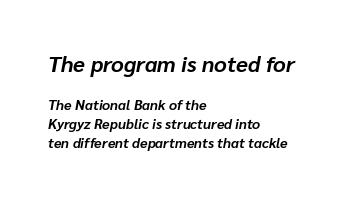
The image shows 22 px bold type, italic (leaning right); set left-aligned, normal line spacing (1.35x), normal letter spacing, not underlined; the first (top) block is 1.57x larger.
